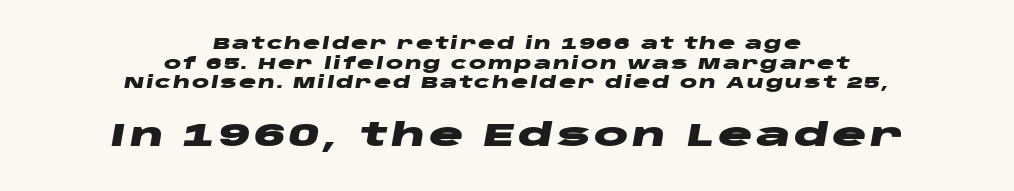
The image shows 32 px heavy, wide type, italic (leaning right); set centered, line spacing 1.22x, not underlined; the second (bottom) block is 2.0x larger; low stroke contrast and a large x-height.
